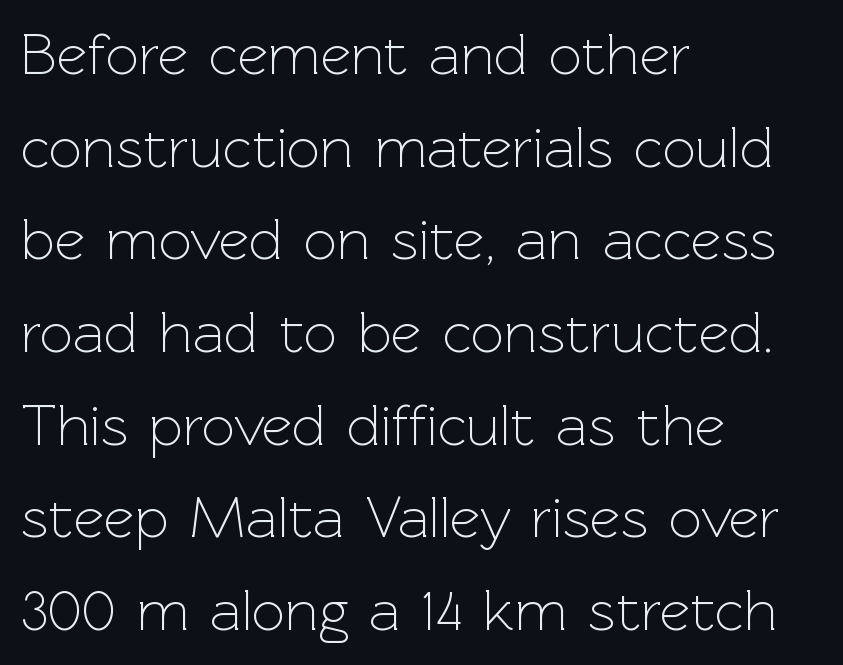
{"serif": "no", "italic": "no", "bold": "no", "weight": "light", "width": "normal", "x_height": "medium", "monospaced": "no", "underline": "no", "align": "left", "line_spacing": "normal", "line_spacing_ratio": 1.57, "letter_spacing": "normal", "letter_spacing_em": 0.0, "glyph_px": 59}
